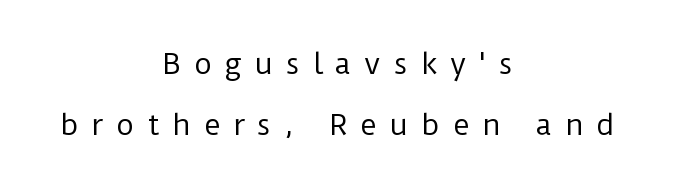
The lines are spread far apart with generous leading. Reading down the block, each line starts at a different indent, mirrored at its end. Varying glyph widths throughout — classic text-font behaviour. Students, note that the glyphs here are deliberately spaced far apart.
